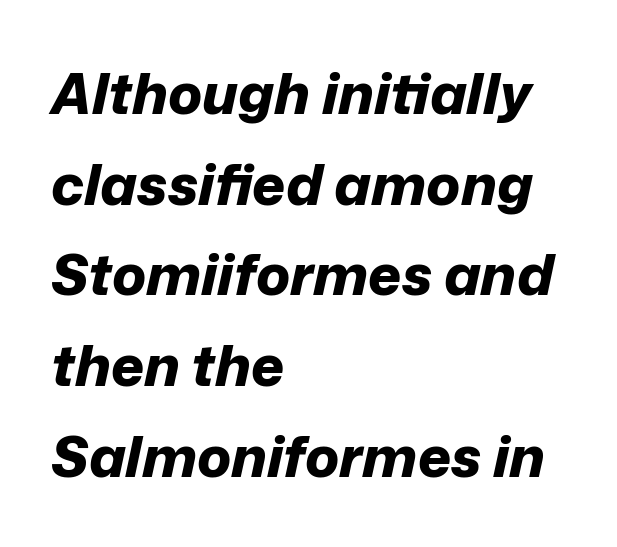
The image shows 57 px bold type, italic (leaning right); set left-aligned, normal line spacing (1.59x), normal letter spacing, not underlined; low stroke contrast and a medium x-height.
